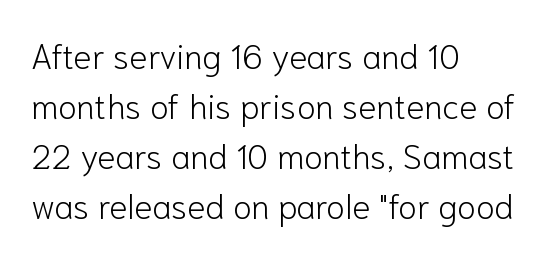
Q: Is the text bold? A: No.
Q: Is the text italic (slanted)? A: No, it is upright.
Q: Is the typeface a serif or a sans-serif typeface? A: Sans-serif.
Q: Is the text underlined? A: No.
Q: How is the paragraph aligned? A: Left-aligned.
Q: Is the spacing between letters normal or unusually wide? A: Normal.
Q: Is the spacing between lines tight, normal or loose? A: Normal.
Q: Width (condensed, normal, or wide)? A: Normal.
Q: Stroke contrast? A: Low.
Q: x-height? A: Medium.
Q: Monospaced? A: No.
